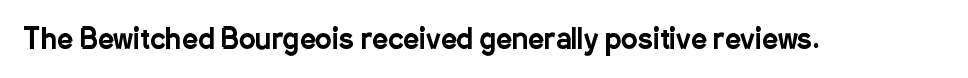
Type without underlining. Character widths vary here, with narrow letters taking less room than wide ones. Each word holds together tightly as a unit, with standard inter-letter gaps. You can tell from the bare stems that sans-serif type was used.
